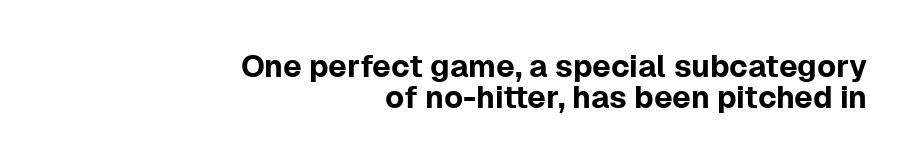
The image shows 31 px sans-serif type, upright; set right-aligned, tight line spacing (0.99x), normal letter spacing, not underlined; low stroke contrast and a medium x-height.
